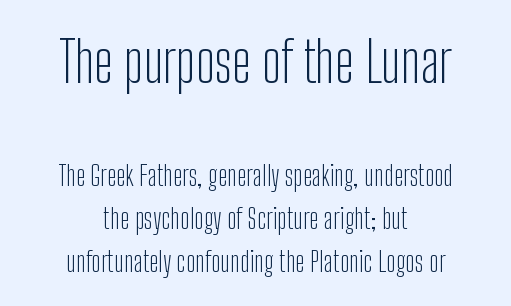
Q: Is the text bold? A: No.
Q: Is the text italic (slanted)? A: No, it is upright.
Q: Is the typeface a serif or a sans-serif typeface? A: Sans-serif.
Q: Is the text underlined? A: No.
Q: How is the paragraph aligned? A: Centered.
Q: Is the spacing between letters normal or unusually wide? A: Normal.
Q: Is the spacing between lines tight, normal or loose? A: Normal.
Q: Which block of text is set in a larger size, the first (top) or the second (bottom)? A: The first (top) one.
Q: Width (condensed, normal, or wide)? A: Condensed.
Q: Stroke contrast? A: Low.
Q: x-height? A: Medium.
Q: Monospaced? A: No.
